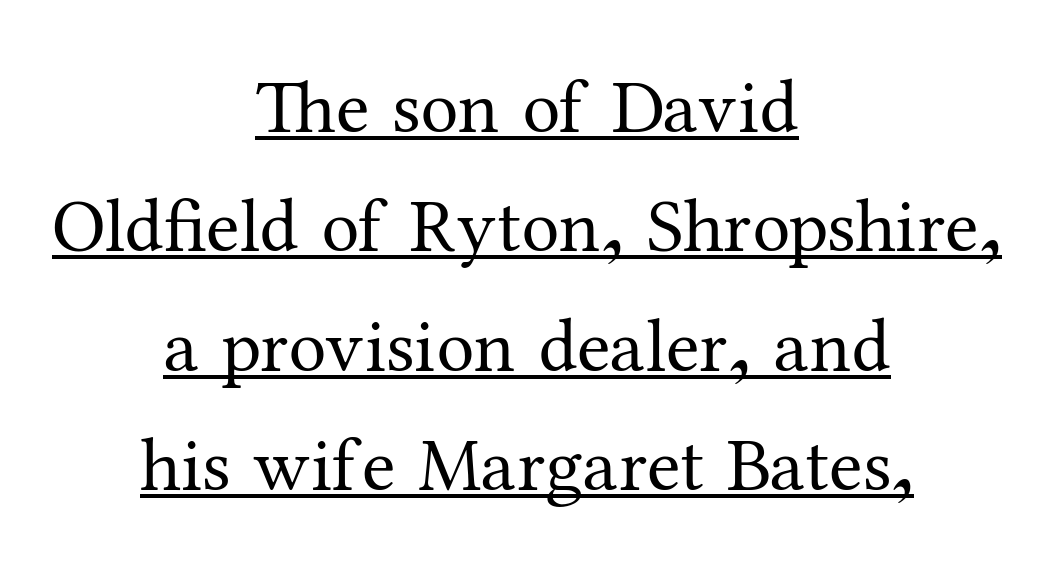
Q: Is the text bold? A: No.
Q: Is the text italic (slanted)? A: No, it is upright.
Q: Is the typeface a serif or a sans-serif typeface? A: Serif.
Q: Is the text underlined? A: Yes.
Q: How is the paragraph aligned? A: Centered.
Q: Is the spacing between letters normal or unusually wide? A: Normal.
Q: Is the spacing between lines tight, normal or loose? A: Normal.
Q: Width (condensed, normal, or wide)? A: Normal.
Q: Stroke contrast? A: Medium.
Q: x-height? A: Medium.
Q: Monospaced? A: No.
